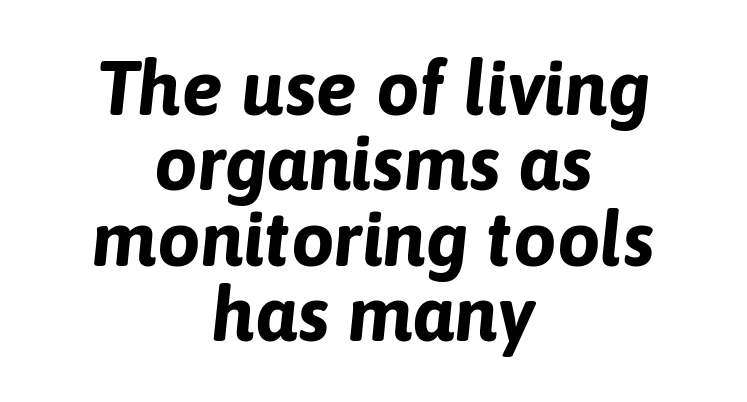
{"italic": "yes", "lean": "right", "slant_degrees": 6, "bold": "yes", "weight": "bold", "width": "normal", "stroke_contrast": "low", "x_height": "medium", "monospaced": "no", "underline": "no", "align": "center", "line_spacing": "tight", "line_spacing_ratio": 0.98, "letter_spacing": "normal", "letter_spacing_em": 0.0, "glyph_px": 77}
